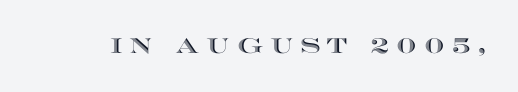
{"italic": "no", "underline": "no", "letter_spacing": "wide", "letter_spacing_em": 0.34, "glyph_px": 21}
